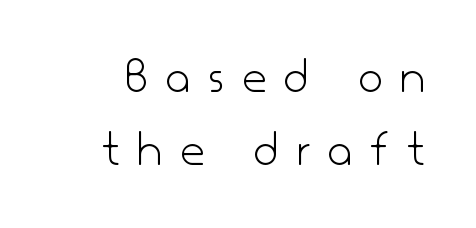
Is the letter spacing exaggerated? Yes — the characters are pushed far apart. The designer left line spacing at the default. No italicization has been applied; the sample stays upright. Think of a printed novel: that variable character pitch is what you see here. A light-to-regular cut is what we see here.
